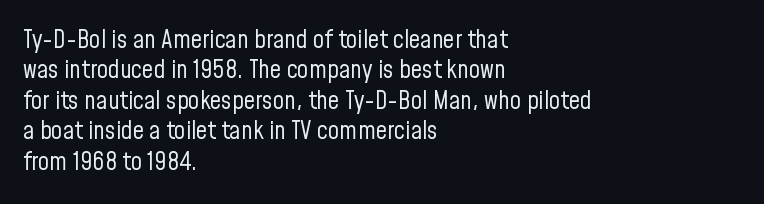
The image shows 25 px text type, upright; set left-aligned, line spacing 1.22x, normal letter spacing, not underlined.
